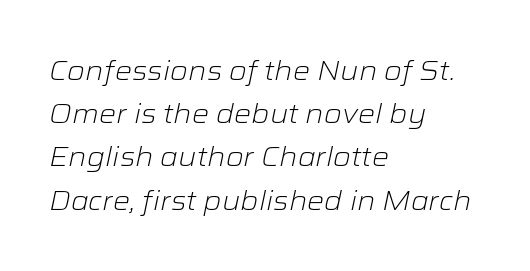
{"italic": "yes", "lean": "right", "slant_degrees": 12, "bold": "no", "underline": "no", "align": "left", "line_spacing": "normal", "line_spacing_ratio": 1.6, "letter_spacing": "normal", "letter_spacing_em": 0.0, "glyph_px": 27}
